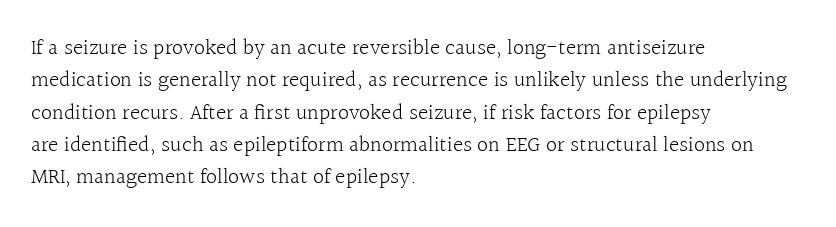
Does extra space separate the letters? No, they use regular spacing. Compared with a typical body face, this is equally light or lighter still. Casual observation: everything's shoved over to the left. This sample keeps an unexceptional amount of space between lines.
